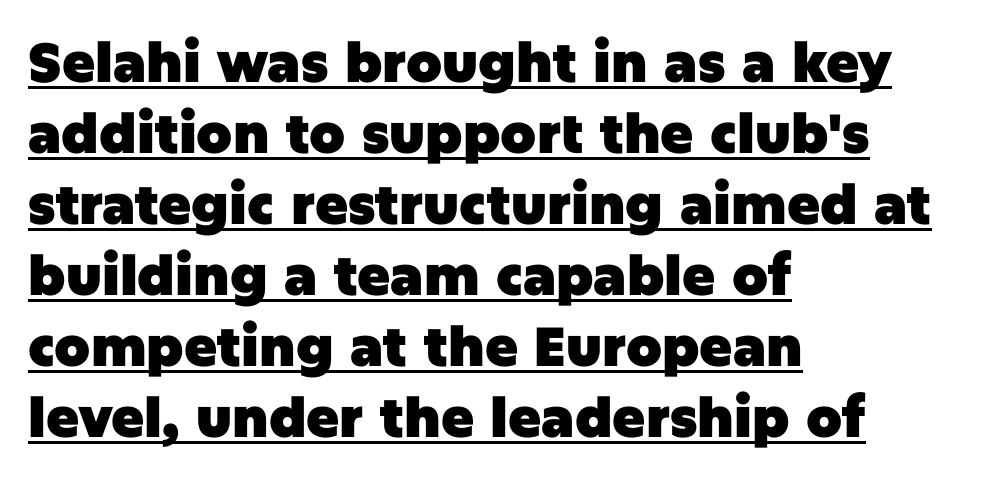
Q: Is the text bold? A: Yes.
Q: Is the text italic (slanted)? A: No, it is upright.
Q: Is the typeface a serif or a sans-serif typeface? A: Sans-serif.
Q: Is the text underlined? A: Yes.
Q: How is the paragraph aligned? A: Left-aligned.
Q: Is the spacing between letters normal or unusually wide? A: Normal.
Q: Is the spacing between lines tight, normal or loose? A: Normal.
Q: Width (condensed, normal, or wide)? A: Normal.
Q: Stroke contrast? A: Low.
Q: x-height? A: Large.
Q: Monospaced? A: No.
